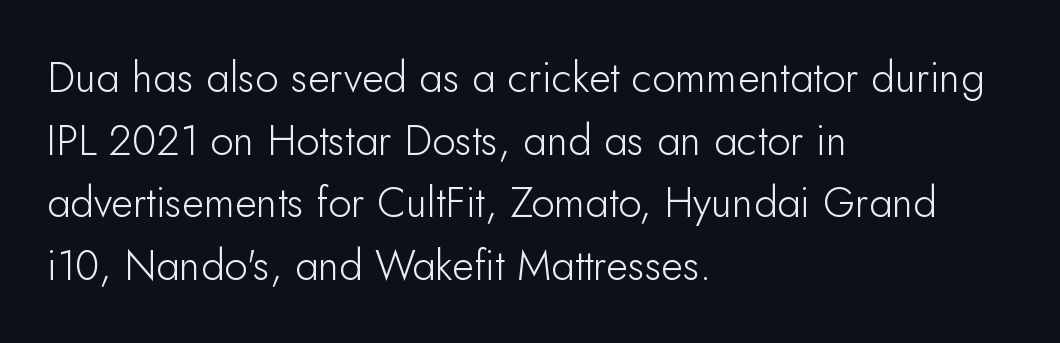
The image shows 42 px light sans-serif type, upright; set left-aligned, normal line spacing (1.49x), normal letter spacing, not underlined; low stroke contrast and a small x-height.
